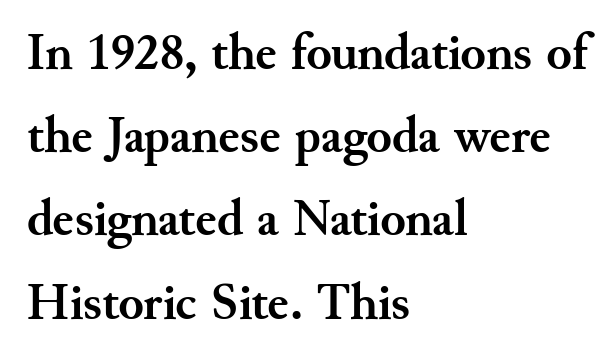
Underline: absent. Every stem runs plumb, perpendicular to the baseline. Weight check: bold — yes, fully. This sample has the flowing, uneven cadence of proportional lettering. The designer left line spacing at the default. The glyphs in this specimen are seriffed.
